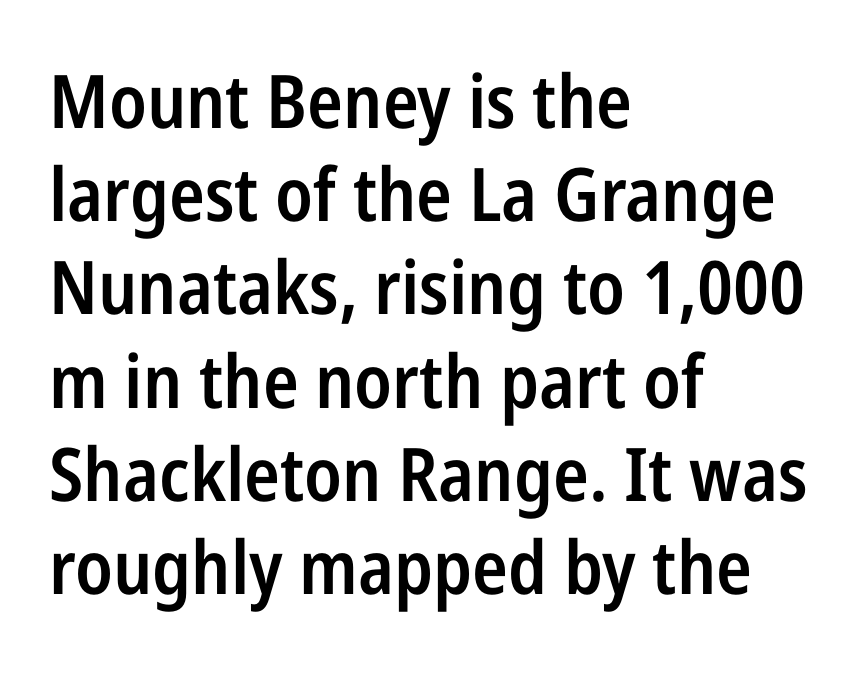
Q: Is the text bold? A: Semi-bold.
Q: Is the text italic (slanted)? A: No, it is upright.
Q: Is the typeface a serif or a sans-serif typeface? A: Sans-serif.
Q: Is the text underlined? A: No.
Q: How is the paragraph aligned? A: Left-aligned.
Q: Is the spacing between letters normal or unusually wide? A: Normal.
Q: Is the spacing between lines tight, normal or loose? A: Normal.
Q: Width (condensed, normal, or wide)? A: Condensed.
Q: Stroke contrast? A: Low.
Q: x-height? A: Medium.
Q: Monospaced? A: No.
